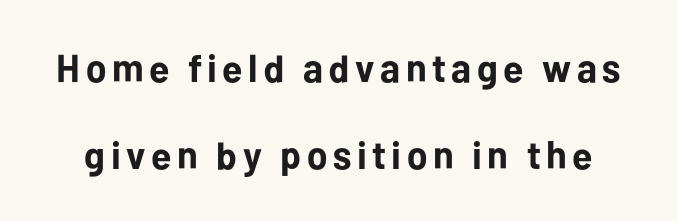
The image shows 39 px bold sans-serif type, upright; set loose line spacing (2.24x), not underlined; low stroke contrast and a medium x-height.
